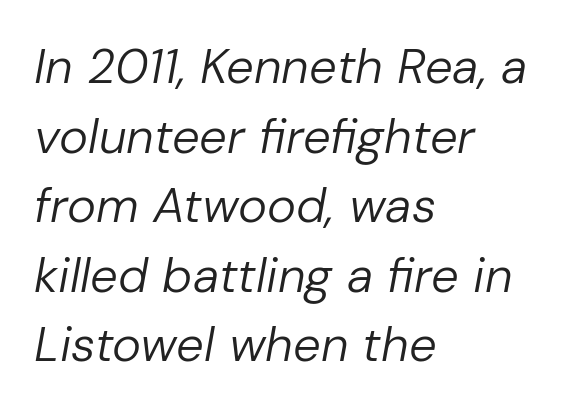
{"italic": "yes", "lean": "right", "slant_degrees": 10, "bold": "no", "weight": "regular", "width": "normal", "stroke_contrast": "low", "x_height": "medium", "monospaced": "no", "underline": "no", "align": "left", "line_spacing": "normal", "line_spacing_ratio": 1.42, "letter_spacing": "normal", "letter_spacing_em": 0.0, "glyph_px": 49}
